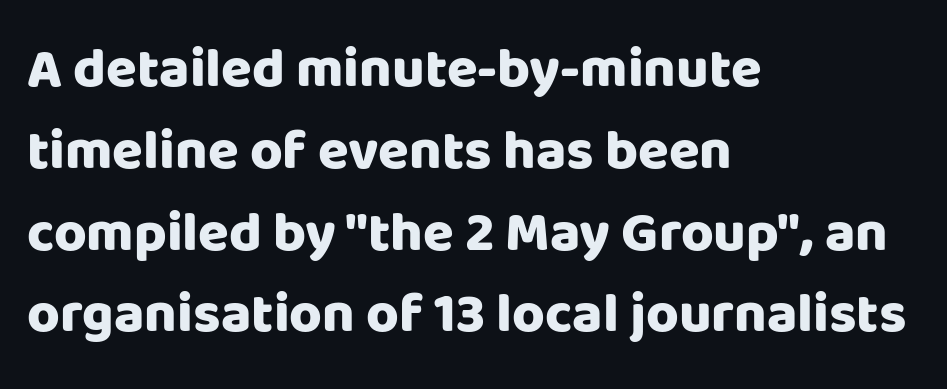
Q: Is the text bold? A: Yes.
Q: Is the text italic (slanted)? A: No, it is upright.
Q: Is the typeface a serif or a sans-serif typeface? A: Sans-serif.
Q: Is the text underlined? A: No.
Q: How is the paragraph aligned? A: Left-aligned.
Q: Is the spacing between letters normal or unusually wide? A: Normal.
Q: Is the spacing between lines tight, normal or loose? A: Normal.
Q: Width (condensed, normal, or wide)? A: Normal.
Q: Stroke contrast? A: Low.
Q: x-height? A: Large.
Q: Monospaced? A: No.
